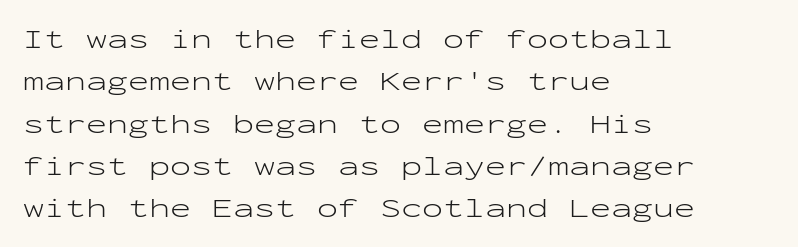
Q: Is the text bold? A: No.
Q: Is the text italic (slanted)? A: No, it is upright.
Q: Is the typeface a serif or a sans-serif typeface? A: Sans-serif.
Q: Is the text underlined? A: No.
Q: How is the paragraph aligned? A: Left-aligned.
Q: Is the spacing between letters normal or unusually wide? A: Normal.
Q: Is the spacing between lines tight, normal or loose? A: Normal.
Q: Width (condensed, normal, or wide)? A: Wide.
Q: Stroke contrast? A: Low.
Q: x-height? A: Medium.
Q: Monospaced? A: Yes.
